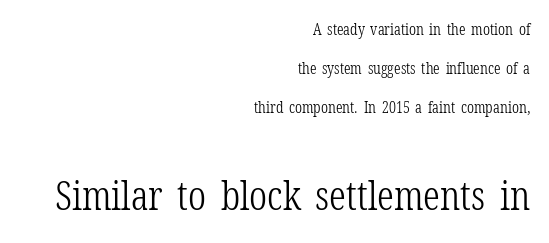
Q: Is the text bold? A: No.
Q: Is the text italic (slanted)? A: No, it is upright.
Q: Is the typeface a serif or a sans-serif typeface? A: Serif.
Q: Is the text underlined? A: No.
Q: How is the paragraph aligned? A: Right-aligned.
Q: Is the spacing between letters normal or unusually wide? A: Normal.
Q: Is the spacing between lines tight, normal or loose? A: Loose.
Q: Which block of text is set in a larger size, the first (top) or the second (bottom)? A: The second (bottom) one.
Q: Width (condensed, normal, or wide)? A: Condensed.
Q: Stroke contrast? A: Low.
Q: x-height? A: Medium.
Q: Monospaced? A: No.
